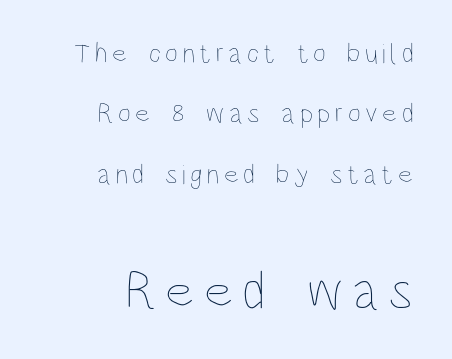
The image shows 55 px thin, condensed type, upright; set right-aligned, loose line spacing (2.16x), not underlined; the second (bottom) block is 1.96x larger; low stroke contrast and a large x-height.
